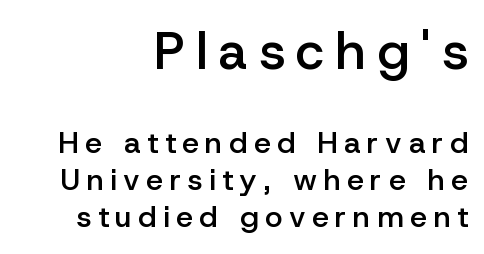
Look at the bottom of the vertical strokes: they stop flat, with no serifs. The rendering uses natural spacing where letterforms have individual widths. The emphasis by scale lands on block number one, above. The passage shown is semibold, sitting just below true bold. Horizontal alignment here is rightward, an uncommon choice for prose. Just letters on the line, the space beneath them empty.
